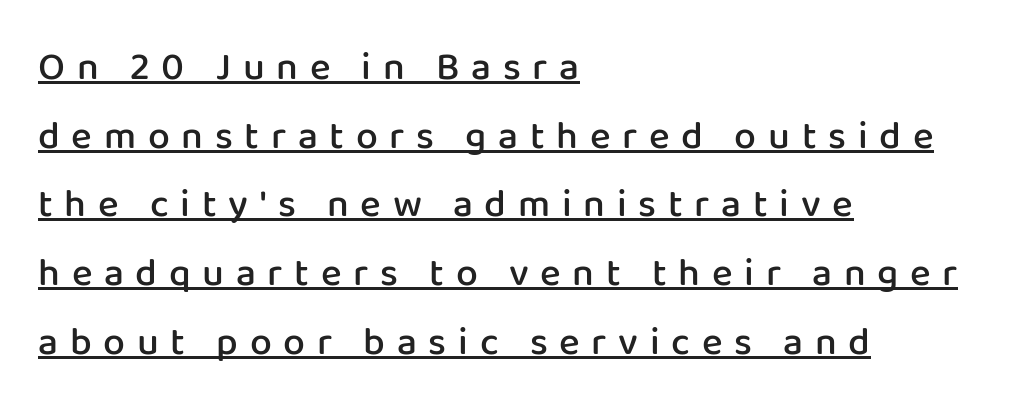
Varying glyph widths throughout — classic text-font behaviour. Ascenders rise straight up at ninety degrees. Observe the absence of serifs on each vertical stroke in this sample. How heavy is the stroke? Medium-heavy — a semibold, shy of bold.
